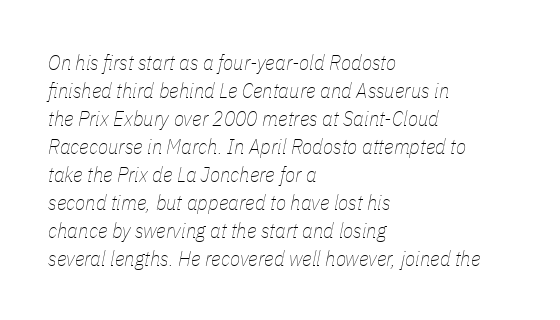
{"italic": "yes", "lean": "right", "slant_degrees": 11, "bold": "no", "underline": "no", "align": "left", "line_spacing": "normal", "line_spacing_ratio": 1.33, "letter_spacing": "normal", "letter_spacing_em": 0.0, "glyph_px": 21}
